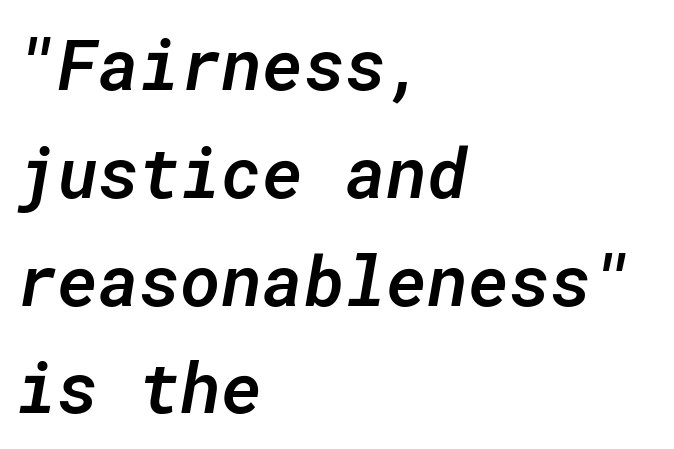
Q: Is the text bold? A: Semi-bold.
Q: Is the text italic (slanted)? A: Yes, it leans right by about 10 degrees.
Q: Is the text underlined? A: No.
Q: How is the paragraph aligned? A: Left-aligned.
Q: Is the spacing between letters normal or unusually wide? A: Normal.
Q: Is the spacing between lines tight, normal or loose? A: Normal.
Q: Width (condensed, normal, or wide)? A: Normal.
Q: Stroke contrast? A: Low.
Q: x-height? A: Medium.
Q: Monospaced? A: Yes.
